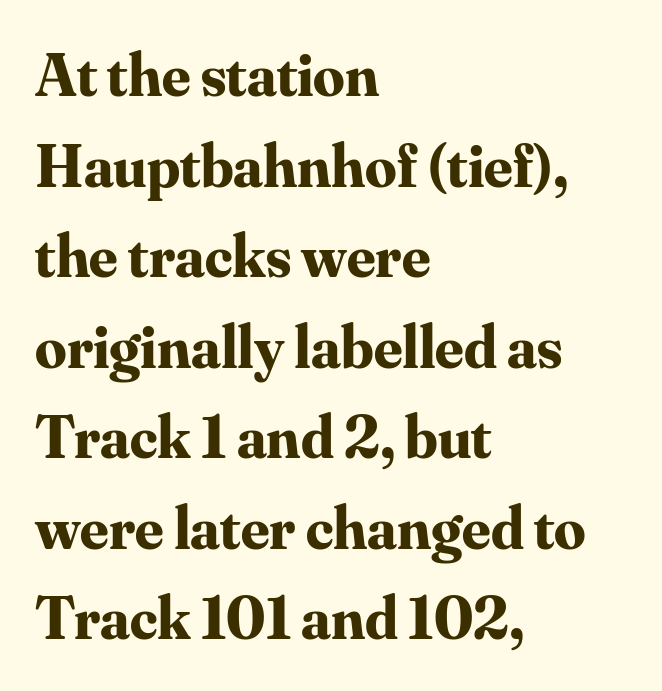
Q: Is the text bold? A: Yes.
Q: Is the text italic (slanted)? A: No, it is upright.
Q: Is the typeface a serif or a sans-serif typeface? A: Serif.
Q: Is the text underlined? A: No.
Q: How is the paragraph aligned? A: Left-aligned.
Q: Is the spacing between letters normal or unusually wide? A: Normal.
Q: Is the spacing between lines tight, normal or loose? A: Normal.
Q: Width (condensed, normal, or wide)? A: Normal.
Q: Stroke contrast? A: Medium.
Q: x-height? A: Small.
Q: Monospaced? A: No.
